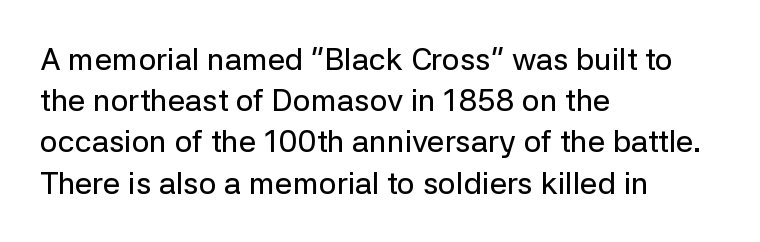
The image shows 31 px sans-serif type, upright; set left-aligned, normal line spacing (1.33x), normal letter spacing, not underlined; low stroke contrast and a medium x-height.
